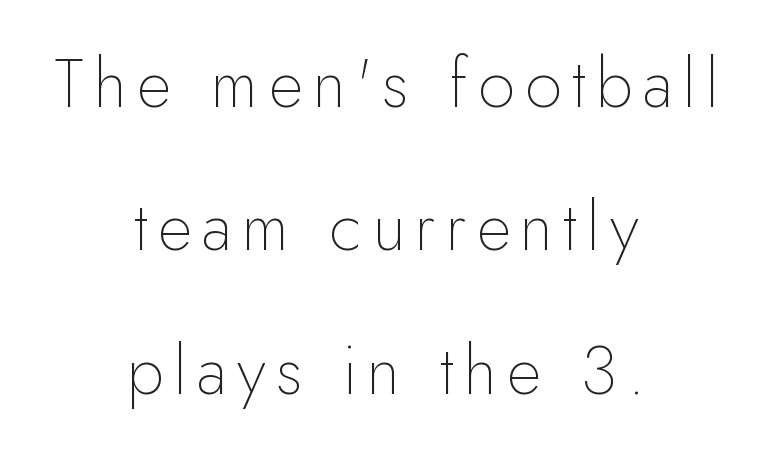
Typographically, this falls in the sans-serif category. Plain, unruled lines of type. The font sits on the lighter half of the weight spectrum, regular included. A student would call this center alignment; a typographer would say set centered.
